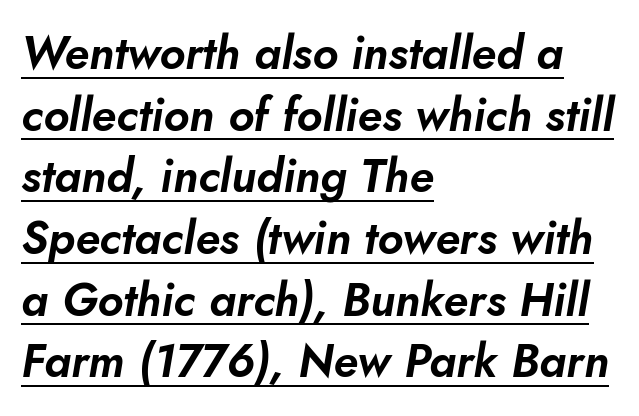
The image shows 46 px text type, italic (leaning right); set left-aligned, normal line spacing (1.34x), normal letter spacing, underlined; low stroke contrast and a small x-height.
